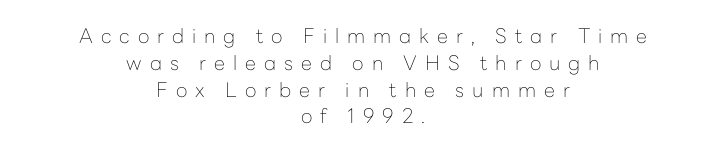
Beneath every word, the page is bare. Posture: upright roman. Each line is balanced around a shared central axis. In terms of leading, this rendering sits right in the middle. Words appear elongated and porous because spacing is wide.
